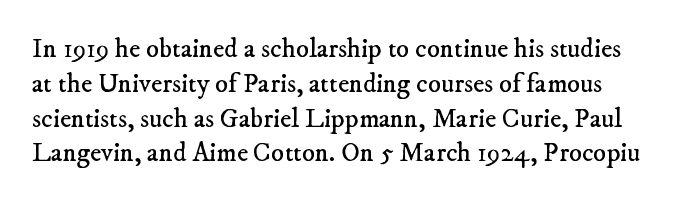
{"bold": "no", "underline": "no", "line_spacing": "normal", "line_spacing_ratio": 1.29, "letter_spacing": "normal", "letter_spacing_em": 0.0, "glyph_px": 27}
